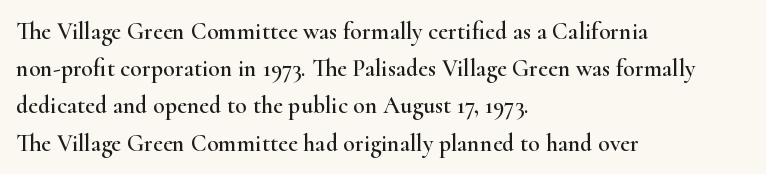
Interline gaps are of average width in this sample. The letters stand upright; this is a roman face. The face used here is rendered with its standard letterfit. Leftover space on each line is placed entirely after the last word. Beneath every word, the page is bare.
